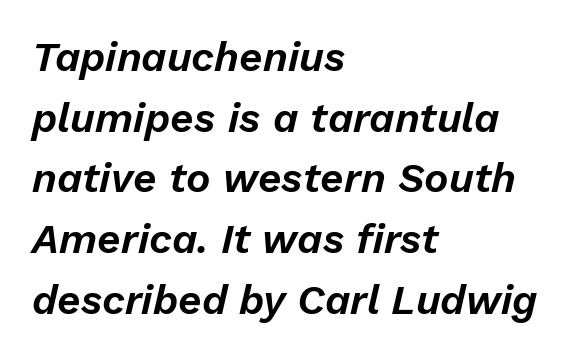
{"italic": "yes", "lean": "right", "slant_degrees": 13, "width": "normal", "stroke_contrast": "low", "x_height": "medium", "monospaced": "no", "underline": "no", "align": "left", "line_spacing": "normal", "line_spacing_ratio": 1.48, "letter_spacing": "normal", "letter_spacing_em": 0.0, "glyph_px": 41}
